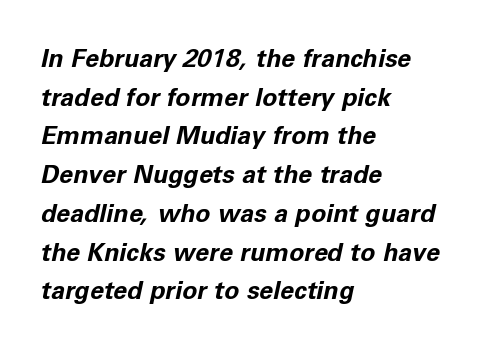
The image shows 25 px bold type, italic (leaning right); set left-aligned, normal line spacing (1.55x), normal letter spacing, not underlined.
